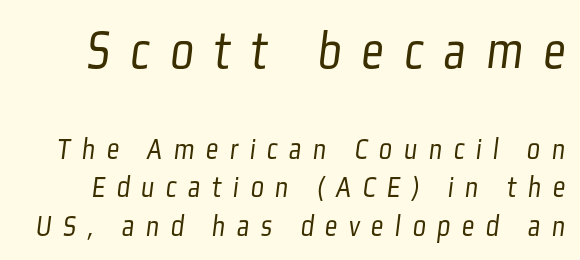
Q: Is the text bold? A: No.
Q: Is the typeface a serif or a sans-serif typeface? A: Sans-serif.
Q: Is the text underlined? A: No.
Q: Is the spacing between letters normal or unusually wide? A: Unusually wide.
Q: Is the spacing between lines tight, normal or loose? A: Normal.
Q: Which block of text is set in a larger size, the first (top) or the second (bottom)? A: The first (top) one.
Q: Width (condensed, normal, or wide)? A: Condensed.
Q: Stroke contrast? A: Low.
Q: x-height? A: Medium.
Q: Monospaced? A: No.
